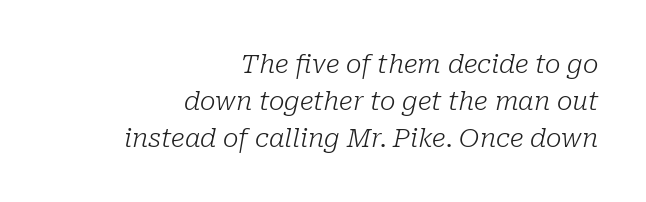
{"italic": "yes", "lean": "right", "slant_degrees": 10, "bold": "no", "underline": "no", "align": "right", "line_spacing": "normal", "line_spacing_ratio": 1.42, "letter_spacing": "normal", "letter_spacing_em": 0.0, "glyph_px": 26}
